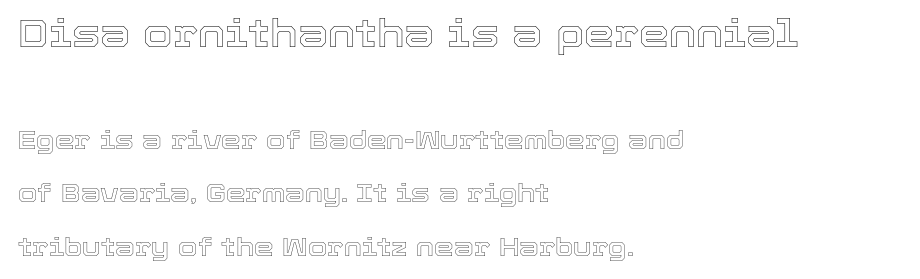
{"italic": "no", "width": "normal", "x_height": "medium", "monospaced": "no", "underline": "no", "align": "left", "line_spacing": "loose", "line_spacing_ratio": 2.14, "letter_spacing": "normal", "letter_spacing_em": 0.0, "larger_block": "first", "size_ratio": 1.52, "glyph_px": 38}
